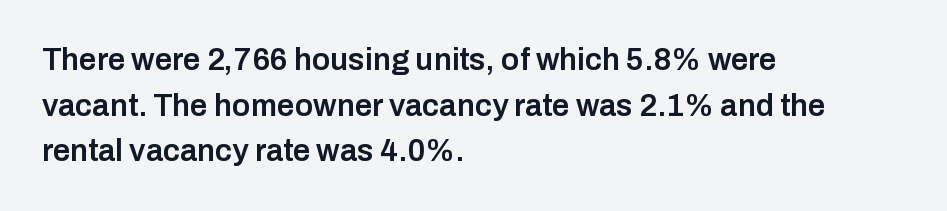
The image shows 31 px semibold sans-serif type, upright; set left-aligned, normal line spacing (1.47x), normal letter spacing, not underlined; low stroke contrast and a medium x-height.
